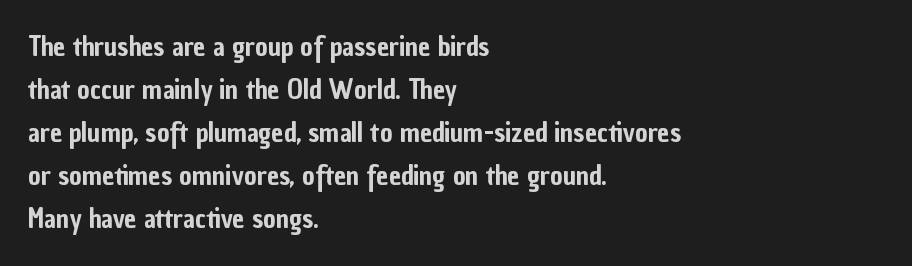
{"italic": "no", "underline": "no", "align": "left", "line_spacing": "normal", "line_spacing_ratio": 1.59, "letter_spacing": "normal", "letter_spacing_em": 0.0, "glyph_px": 27}
